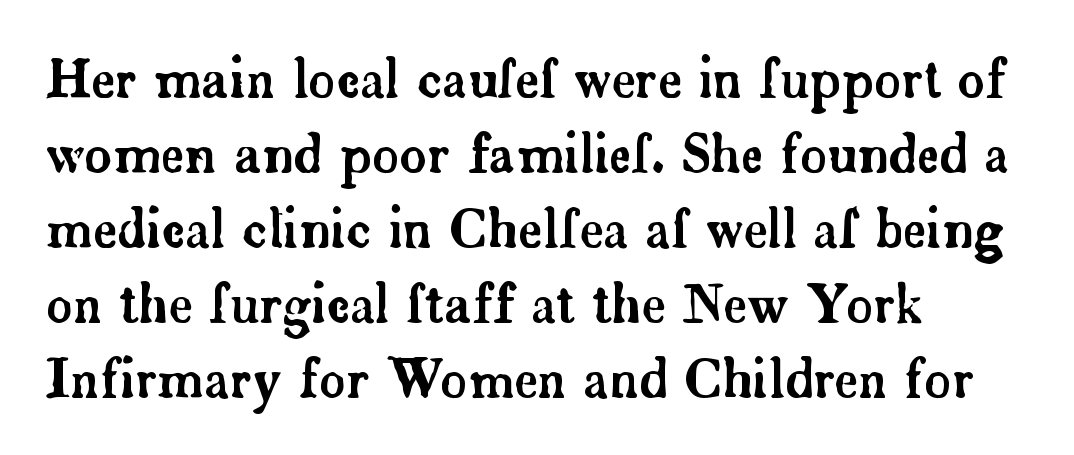
The image shows 52 px serif type, upright; set left-aligned, normal line spacing (1.44x), normal letter spacing, not underlined; low stroke contrast and a small x-height.
